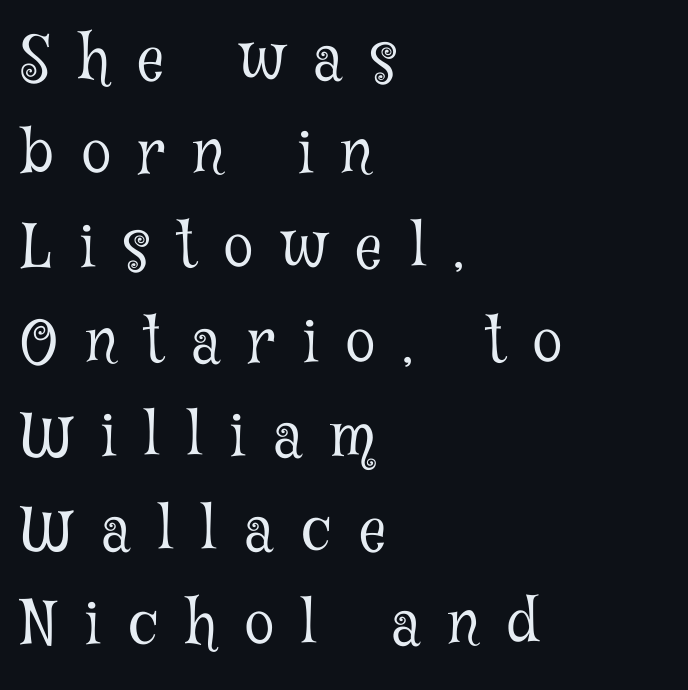
{"serif": "yes", "italic": "no", "bold": "no", "weight": "light", "width": "condensed", "stroke_contrast": "low", "x_height": "medium", "monospaced": "no", "underline": "no", "align": "left", "line_spacing": "normal", "line_spacing_ratio": 1.57, "letter_spacing": "wide", "letter_spacing_em": 0.47, "glyph_px": 60}
